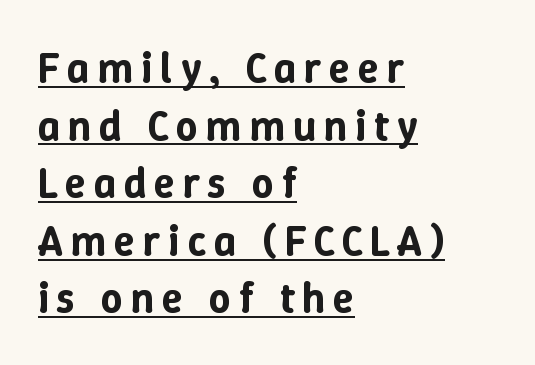
Q: Is the text italic (slanted)? A: No, it is upright.
Q: Is the text underlined? A: Yes.
Q: How is the paragraph aligned? A: Left-aligned.
Q: Is the spacing between lines tight, normal or loose? A: Normal.
Q: Width (condensed, normal, or wide)? A: Normal.
Q: Stroke contrast? A: Low.
Q: x-height? A: Medium.
Q: Monospaced? A: No.
